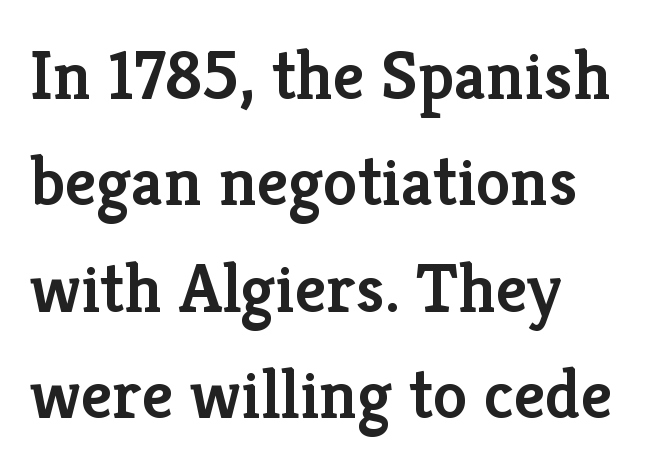
Look at the stroke-to-counter ratio: somewhat heavy, a semibold. Unmarked baselines from the first word to the last. Honestly, the row spacing looks completely unremarkable. Style check: upright. Type style note: has serifs.
